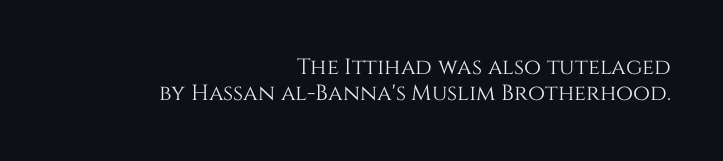
{"italic": "no", "underline": "no", "align": "right", "line_spacing_ratio": 1.16, "letter_spacing": "normal", "letter_spacing_em": 0.0, "glyph_px": 22}
